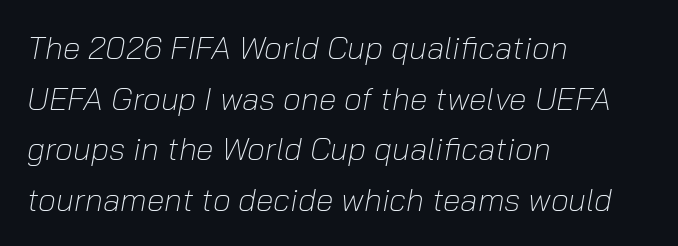
{"italic": "yes", "lean": "right", "slant_degrees": 10, "bold": "no", "weight": "light", "width": "normal", "stroke_contrast": "low", "x_height": "medium", "monospaced": "no", "underline": "no", "align": "left", "line_spacing": "normal", "line_spacing_ratio": 1.58, "letter_spacing": "normal", "letter_spacing_em": 0.0, "glyph_px": 32}
